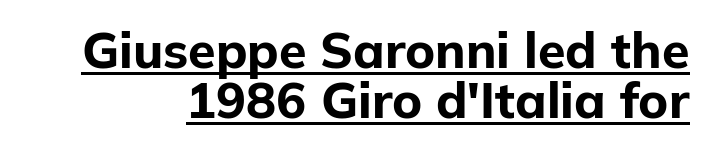
{"serif": "no", "italic": "no", "bold": "yes", "weight": "bold", "width": "normal", "stroke_contrast": "low", "x_height": "medium", "monospaced": "no", "underline": "yes", "line_spacing": "tight", "line_spacing_ratio": 1.0, "letter_spacing": "normal", "letter_spacing_em": 0.0, "glyph_px": 50}
